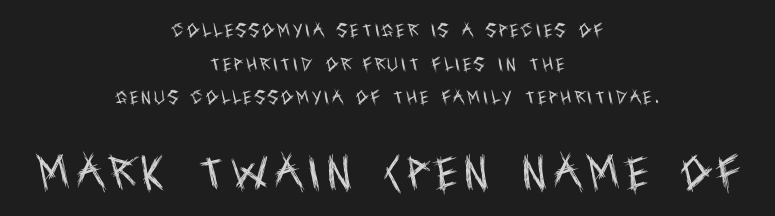
Q: Is the text bold? A: No.
Q: Is the text italic (slanted)? A: No, it is upright.
Q: Is the typeface a serif or a sans-serif typeface? A: Sans-serif.
Q: Is the text underlined? A: No.
Q: How is the paragraph aligned? A: Centered.
Q: Is the spacing between letters normal or unusually wide? A: Unusually wide.
Q: Is the spacing between lines tight, normal or loose? A: Loose.
Q: Which block of text is set in a larger size, the first (top) or the second (bottom)? A: The second (bottom) one.
Q: Width (condensed, normal, or wide)? A: Condensed.
Q: x-height? A: Large.
Q: Monospaced? A: No.
